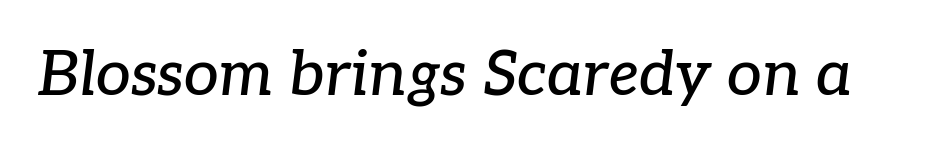
{"serif": "yes", "italic": "yes", "lean": "right", "slant_degrees": 7, "width": "normal", "stroke_contrast": "low", "x_height": "medium", "monospaced": "no", "underline": "no", "letter_spacing": "normal", "letter_spacing_em": 0.0, "glyph_px": 62}
